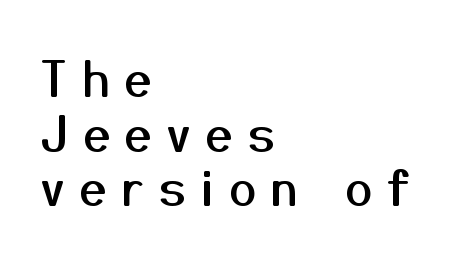
The image shows 48 px sans-serif type, upright; set left-aligned, tight line spacing (1.14x), unusually wide letter spacing (+0.31 em), not underlined; medium stroke contrast and a medium x-height.
